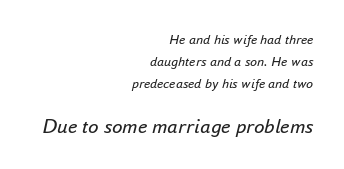
{"italic": "yes", "lean": "right", "slant_degrees": 16, "bold": "no", "underline": "no", "align": "right", "line_spacing": "normal", "line_spacing_ratio": 1.57, "letter_spacing": "normal", "letter_spacing_em": 0.0, "larger_block": "second", "size_ratio": 1.5, "glyph_px": 21}
